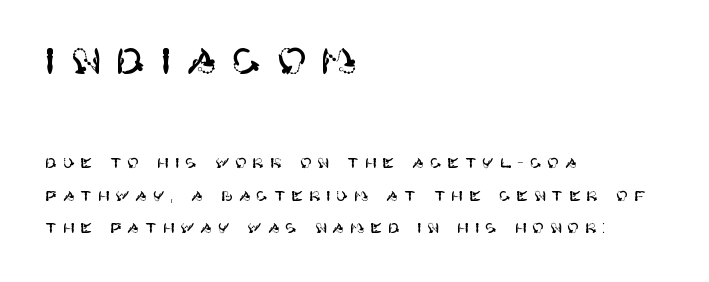
These lines are composed in type without serifs. Descender tails drop into unmarked territory. Large over small — that's the arrangement of the two blocks here. Compared with typical paragraphs, the rows here are farther apart. Posture: straight, roman, zero tilt.
